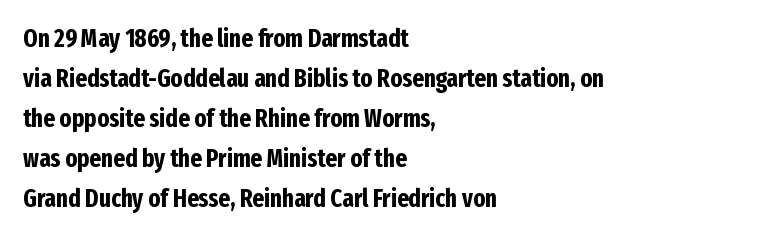
Q: Is the text bold? A: Yes.
Q: Is the text italic (slanted)? A: No, it is upright.
Q: Is the text underlined? A: No.
Q: How is the paragraph aligned? A: Left-aligned.
Q: Is the spacing between letters normal or unusually wide? A: Normal.
Q: Is the spacing between lines tight, normal or loose? A: Normal.
